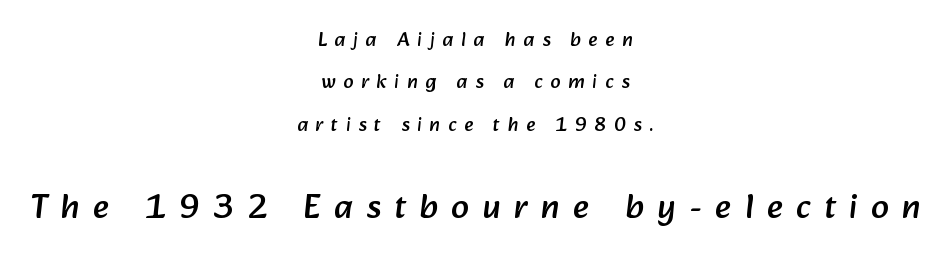
Small over large — that's the arrangement of the two blocks here. Loosely led — the rows are spread out. The words here are not underlined. Note: no serifs on the glyphs.
